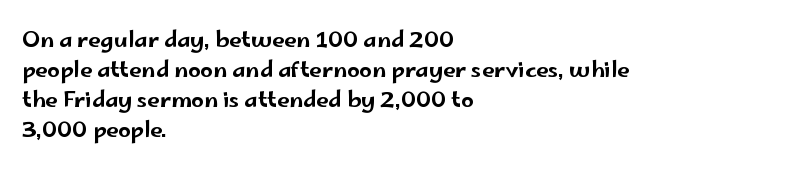
Q: Is the text italic (slanted)? A: No, it is upright.
Q: Is the text underlined? A: No.
Q: How is the paragraph aligned? A: Left-aligned.
Q: Is the spacing between letters normal or unusually wide? A: Normal.
Q: Is the spacing between lines tight, normal or loose? A: Normal.
